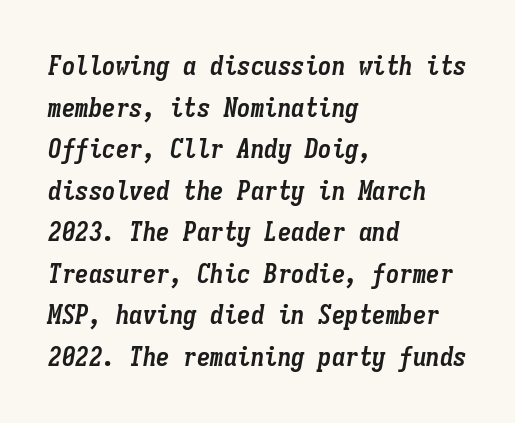
Q: Is the text bold? A: Yes.
Q: Is the text italic (slanted)? A: Yes, it leans right by about 9 degrees.
Q: Is the text underlined? A: No.
Q: How is the paragraph aligned? A: Left-aligned.
Q: Is the spacing between letters normal or unusually wide? A: Normal.
Q: Is the spacing between lines tight, normal or loose? A: Normal.
